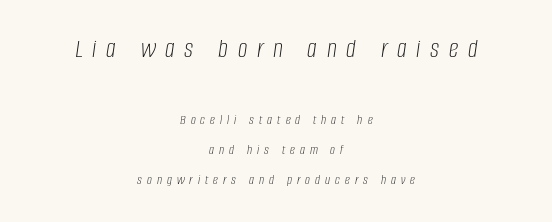
Q: Is the text bold? A: No.
Q: Is the text italic (slanted)? A: Yes, it leans right by about 8 degrees.
Q: Is the text underlined? A: No.
Q: How is the paragraph aligned? A: Centered.
Q: Is the spacing between letters normal or unusually wide? A: Unusually wide.
Q: Is the spacing between lines tight, normal or loose? A: Loose.
Q: Which block of text is set in a larger size, the first (top) or the second (bottom)? A: The first (top) one.
